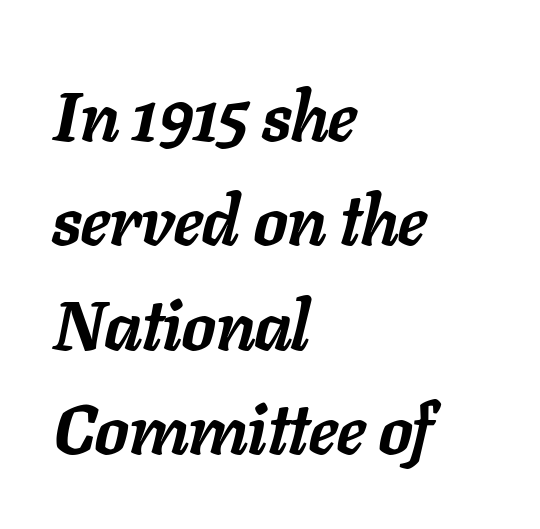
Layout note: lines flush left. The rendering applies a slant to the glyphs. The rows are spaced the way most documents space them. You could not count columns in this text — the font is proportionally spaced.
